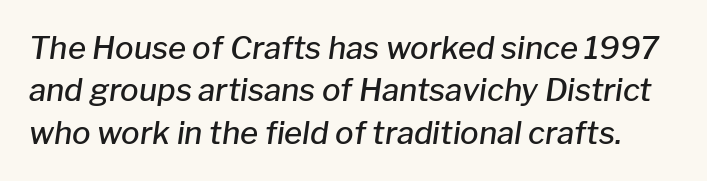
{"italic": "yes", "lean": "right", "slant_degrees": 8, "bold": "semi", "weight": "semibold", "width": "normal", "stroke_contrast": "low", "x_height": "medium", "monospaced": "no", "underline": "no", "line_spacing": "normal", "line_spacing_ratio": 1.37, "letter_spacing": "normal", "letter_spacing_em": 0.0, "glyph_px": 31}
